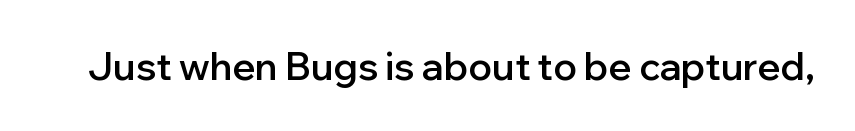
{"serif": "no", "italic": "no", "bold": "semi", "weight": "semibold", "width": "normal", "stroke_contrast": "low", "x_height": "medium", "monospaced": "no", "underline": "no", "letter_spacing": "normal", "letter_spacing_em": 0.0, "glyph_px": 38}
